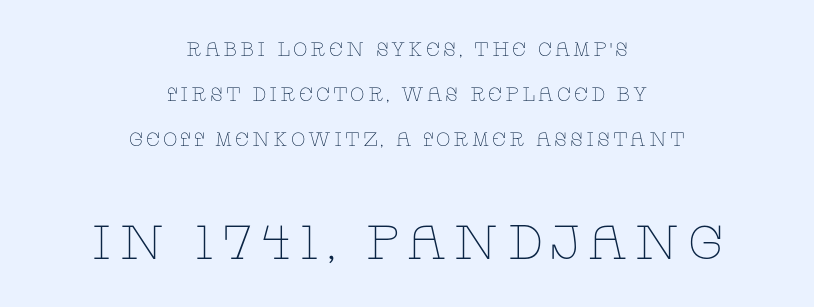
The image shows 48 px thin, wide serif type, upright; set centered, loose line spacing (2.38x), not underlined; the second (bottom) block is 2.53x larger; low stroke contrast and a large x-height.
